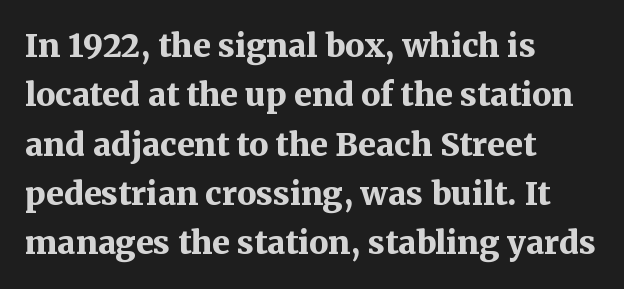
The lettering stays uniformly vertical, giving the passage a roman look. Descender tails drop into unmarked territory. All the whitespace from short lines collects on the right. Vertical spacing — default.
